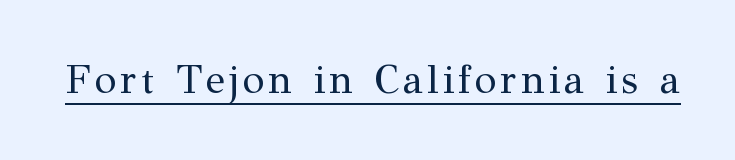
The image shows 40 px regular-weight serif type, upright; set underlined; medium stroke contrast and a medium x-height.
